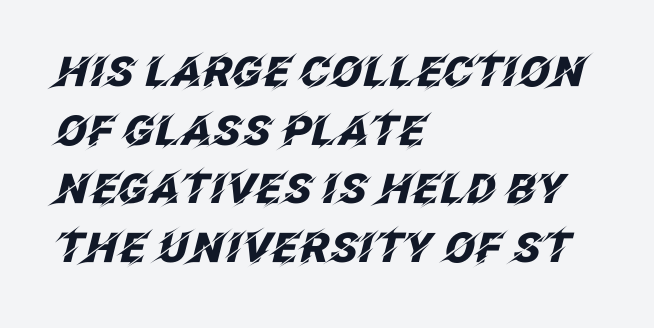
The image shows 41 px heavy type, italic (leaning right); set left-aligned, normal line spacing (1.43x), normal letter spacing, not underlined; low stroke contrast and a large x-height.
